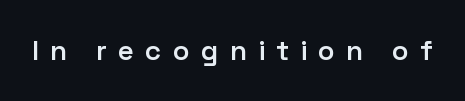
{"serif": "no", "italic": "no", "bold": "semi", "weight": "semibold", "width": "normal", "stroke_contrast": "low", "x_height": "medium", "monospaced": "no", "underline": "no", "letter_spacing": "wide", "letter_spacing_em": 0.39, "glyph_px": 28}
